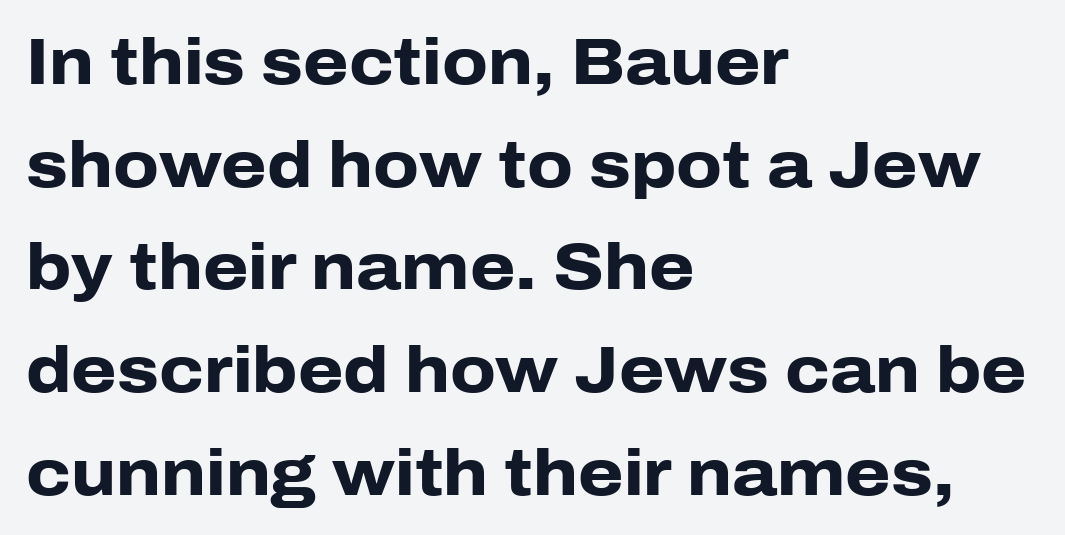
Q: Is the text bold? A: Yes.
Q: Is the text italic (slanted)? A: No, it is upright.
Q: Is the typeface a serif or a sans-serif typeface? A: Sans-serif.
Q: Is the text underlined? A: No.
Q: How is the paragraph aligned? A: Left-aligned.
Q: Is the spacing between letters normal or unusually wide? A: Normal.
Q: Is the spacing between lines tight, normal or loose? A: Normal.
Q: Width (condensed, normal, or wide)? A: Normal.
Q: Stroke contrast? A: Low.
Q: x-height? A: Medium.
Q: Monospaced? A: No.
